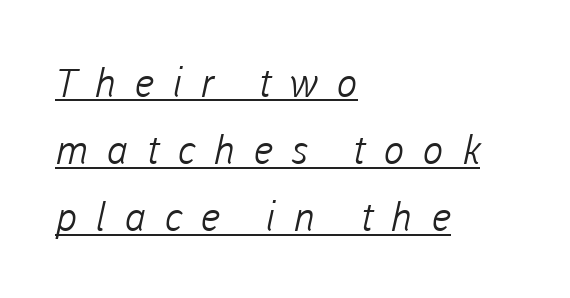
Q: Is the text bold? A: No.
Q: Is the typeface a serif or a sans-serif typeface? A: Sans-serif.
Q: Is the text underlined? A: Yes.
Q: How is the paragraph aligned? A: Left-aligned.
Q: Is the spacing between letters normal or unusually wide? A: Unusually wide.
Q: Is the spacing between lines tight, normal or loose? A: Normal.
Q: Width (condensed, normal, or wide)? A: Normal.
Q: Stroke contrast? A: Low.
Q: x-height? A: Medium.
Q: Monospaced? A: No.
